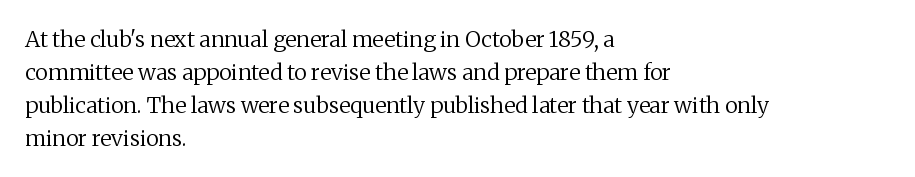
{"italic": "no", "bold": "no", "underline": "no", "align": "left", "line_spacing": "normal", "line_spacing_ratio": 1.5, "letter_spacing": "normal", "letter_spacing_em": 0.0, "glyph_px": 22}
